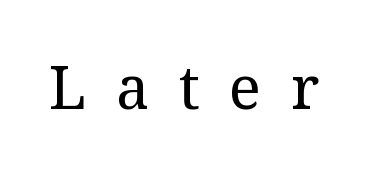
{"serif": "yes", "italic": "no", "bold": "no", "weight": "regular", "width": "normal", "stroke_contrast": "medium", "x_height": "medium", "monospaced": "no", "underline": "no", "letter_spacing": "wide", "letter_spacing_em": 0.49, "glyph_px": 60}
